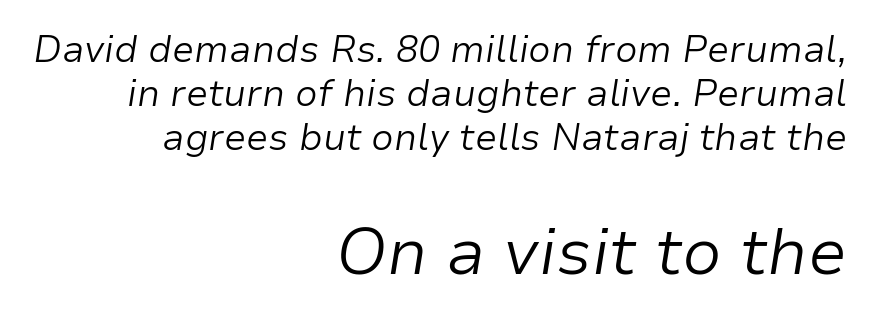
An italicized treatment has been applied to the whole sample. These lines are set flush right with a ragged left edge. Ink coverage per letter is moderate at most. Proportional: the letters do not fall into vertical columns. Default kerning and tracking; the words read as compact shapes. The words here are not underlined.
